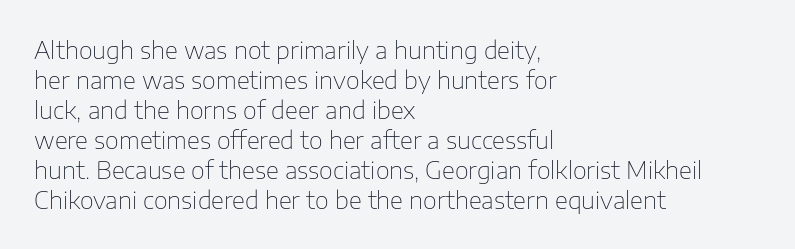
The image shows 24 px text type, upright; set left-aligned, normal line spacing (1.25x), normal letter spacing, not underlined.
